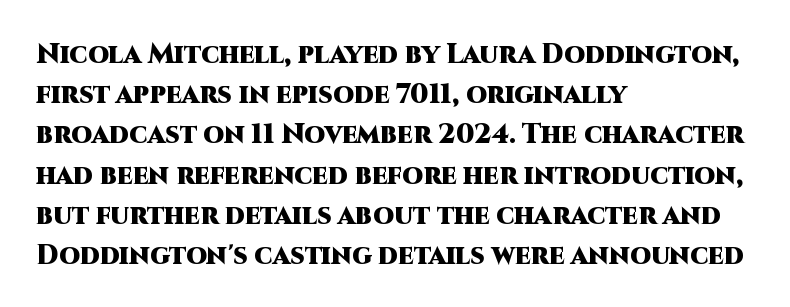
The image shows 27 px bold type, upright; set left-aligned, normal line spacing (1.49x), normal letter spacing, not underlined.
